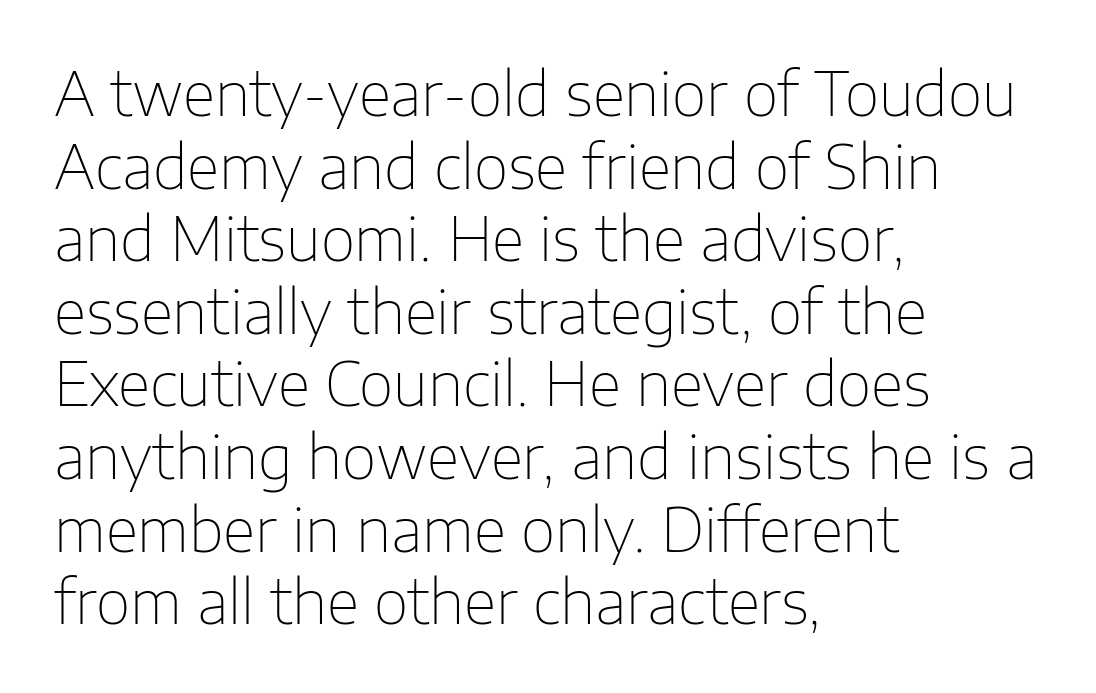
Think of a printed novel: that variable character pitch is what you see here. Unmarked baselines from the first word to the last. Examine the stroke ends and you'll find no serifs. When letters stand straight like this, we call the style roman or upright.
